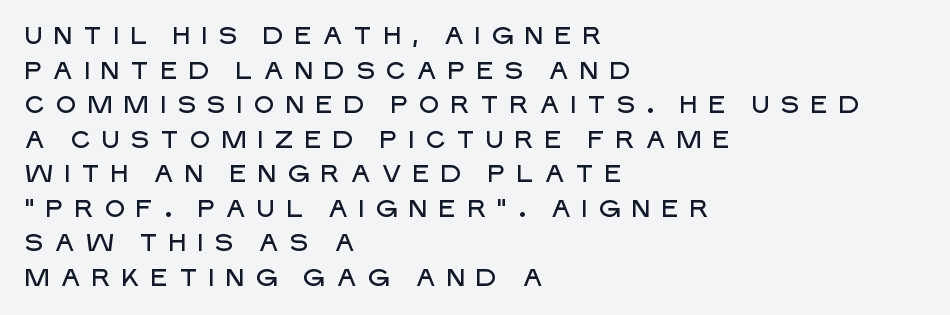
Q: Is the text italic (slanted)? A: No, it is upright.
Q: Is the text underlined? A: No.
Q: How is the paragraph aligned? A: Left-aligned.
Q: Is the spacing between letters normal or unusually wide? A: Unusually wide.
Q: Is the spacing between lines tight, normal or loose? A: Normal.
